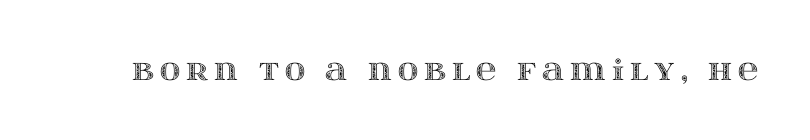
Q: Is the text italic (slanted)? A: No, it is upright.
Q: Is the text underlined? A: No.
Q: Is the spacing between letters normal or unusually wide? A: Unusually wide.
Q: Width (condensed, normal, or wide)? A: Wide.
Q: x-height? A: Large.
Q: Monospaced? A: No.
